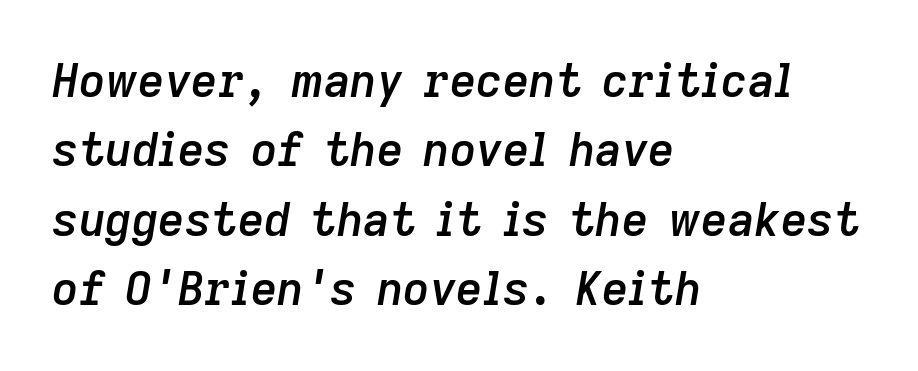
You could not count columns in this text — the font is proportionally spaced. These lines were composed using italics. A typesetter would call this leading conventional body-copy spacing. The baseline area is clear. I'd describe the lettering as semibold — firm but not a full bold.
